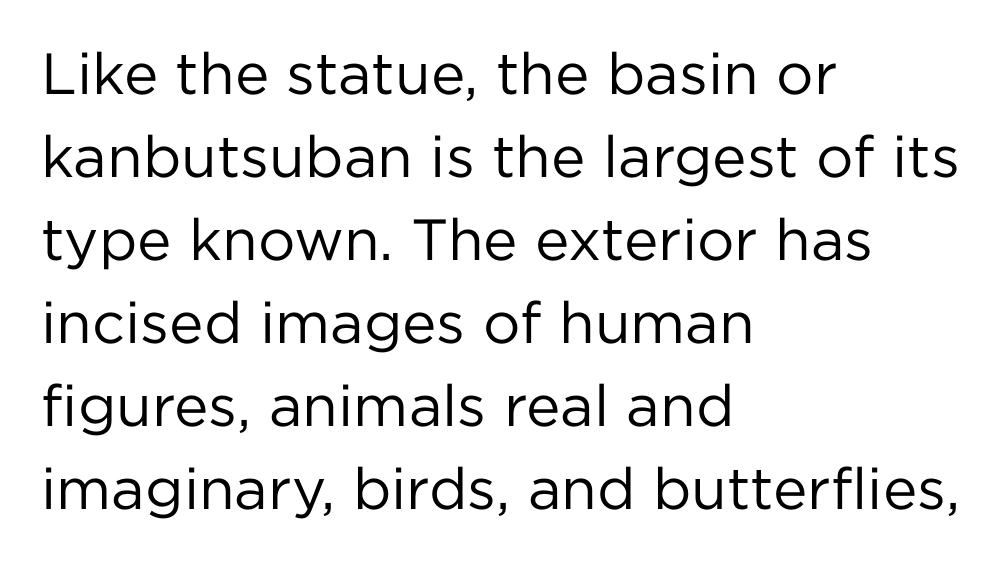
Q: Is the text bold? A: No.
Q: Is the text italic (slanted)? A: No, it is upright.
Q: Is the typeface a serif or a sans-serif typeface? A: Sans-serif.
Q: Is the text underlined? A: No.
Q: How is the paragraph aligned? A: Left-aligned.
Q: Is the spacing between letters normal or unusually wide? A: Normal.
Q: Is the spacing between lines tight, normal or loose? A: Normal.
Q: Width (condensed, normal, or wide)? A: Normal.
Q: Stroke contrast? A: Low.
Q: x-height? A: Medium.
Q: Monospaced? A: No.
